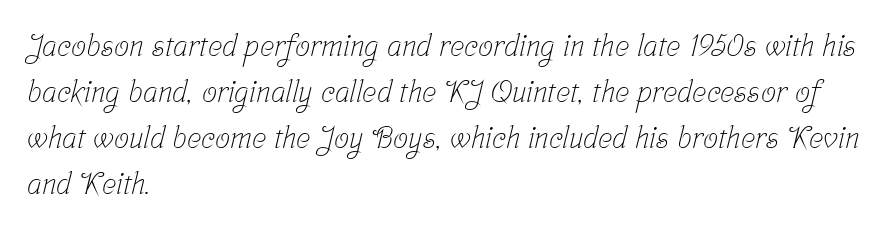
Reading down the column, the eye jumps a familiar distance to each next line. Compared with a centered layout, this one pins lines to the left instead. This sample has the flowing, uneven cadence of proportional lettering. A serif font was chosen for this passage. The letterforms sit shoulder to shoulder at normal distance. Stroke mass is kept to a normal reading level or below.
